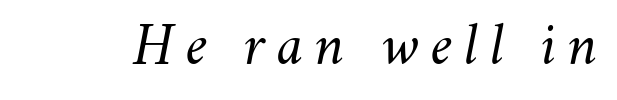
{"italic": "yes", "lean": "right", "slant_degrees": 11, "bold": "no", "weight": "light", "width": "normal", "stroke_contrast": "medium", "x_height": "small", "monospaced": "no", "underline": "no", "glyph_px": 61}
